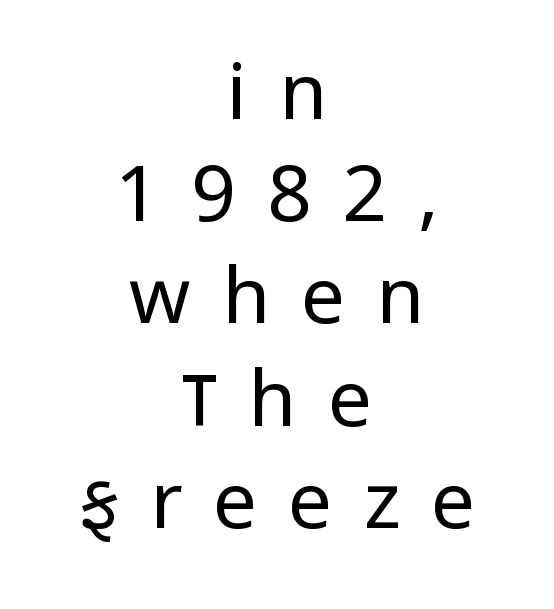
{"serif": "no", "italic": "no", "bold": "no", "weight": "regular", "width": "condensed", "stroke_contrast": "low", "x_height": "large", "monospaced": "no", "underline": "no", "align": "center", "line_spacing": "normal", "line_spacing_ratio": 1.31, "letter_spacing": "wide", "letter_spacing_em": 0.4, "glyph_px": 78}
